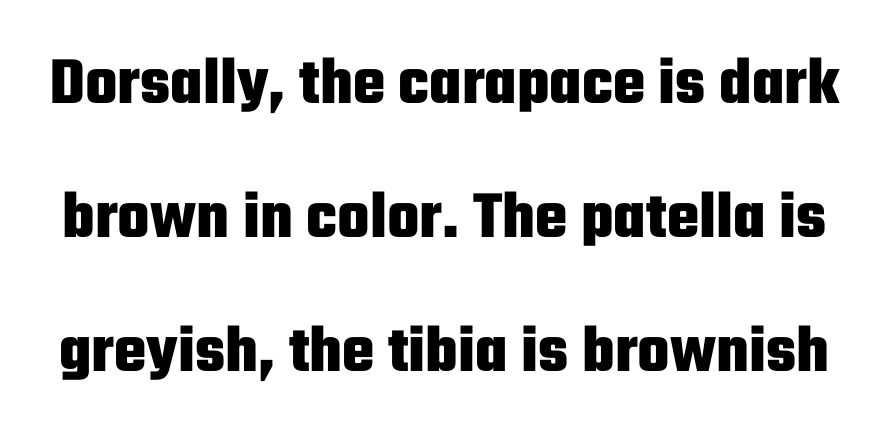
The axis of the letterforms is exactly vertical. This sample has the flowing, uneven cadence of proportional lettering. Heft: maximum for text — a bold. Students, observe: this is what heavily led, spacious text looks like.
